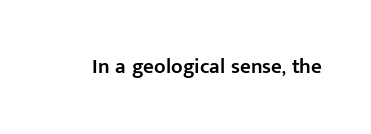
Q: Is the text bold? A: Semi-bold.
Q: Is the text italic (slanted)? A: No, it is upright.
Q: Is the text underlined? A: No.
Q: Is the spacing between letters normal or unusually wide? A: Normal.
